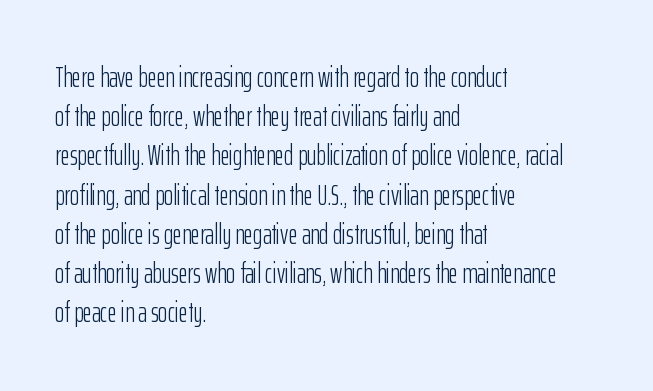
{"serif": "no", "italic": "no", "bold": "no", "weight": "light", "width": "condensed", "stroke_contrast": "low", "x_height": "medium", "monospaced": "no", "underline": "no", "align": "left", "line_spacing": "normal", "line_spacing_ratio": 1.4, "letter_spacing": "normal", "letter_spacing_em": 0.0, "glyph_px": 28}
